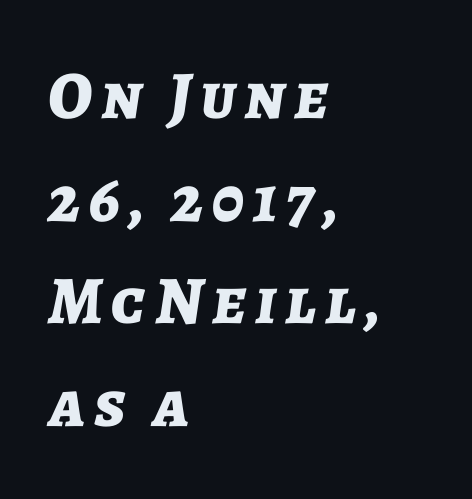
If you drew a line through each stem, it would be angled. Line beginnings align vertically; line endings do not. Weight: bold. A typesetter would call this proportional, since set widths differ per character. Each row of text sits above clean, open space.
